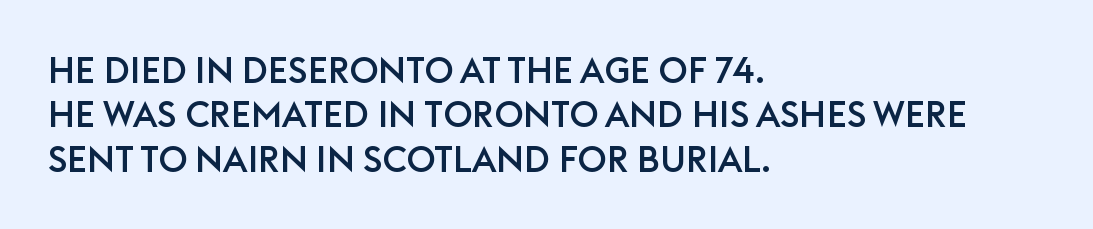
Note the varied advance widths — an 'i' is clearly narrower than an 'm'. The letters stand upright; this is a roman face. Nothing sits at the stroke ends, so this counts as sans-serif. You could call the tracking neutral — neither tight nor loose. Visually the block forms a straight wall on the left and a jagged coastline on the right. Has an underline been added? It has not.
